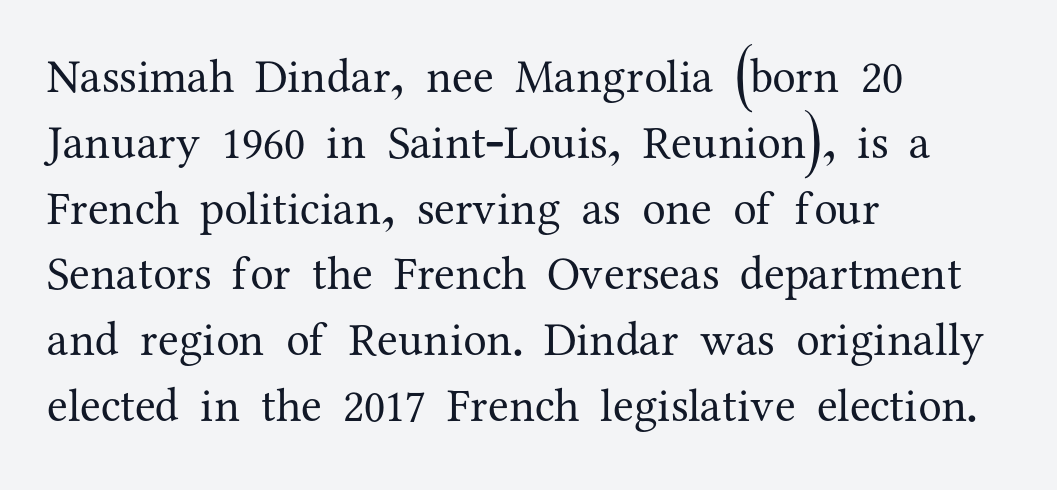
The image shows 47 px regular-weight serif type, upright; set left-aligned, normal line spacing (1.4x), normal letter spacing, not underlined; medium stroke contrast and a medium x-height.
